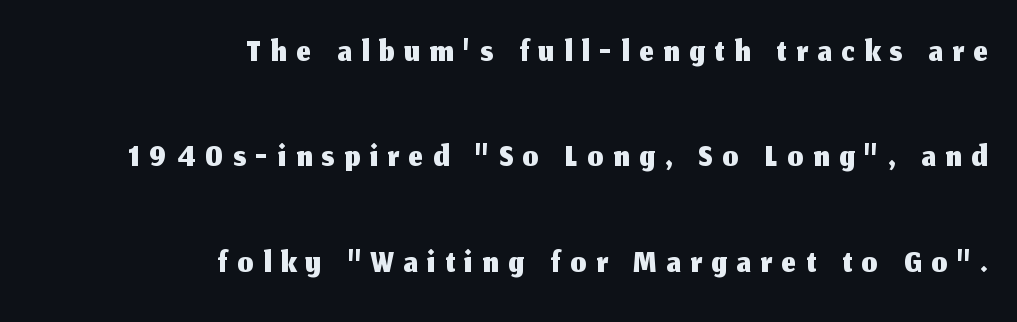
{"serif": "no", "italic": "no", "width": "normal", "stroke_contrast": "medium", "x_height": "medium", "monospaced": "no", "underline": "no", "align": "right", "line_spacing": "loose", "line_spacing_ratio": 2.11, "letter_spacing": "wide", "letter_spacing_em": 0.2, "glyph_px": 50}
